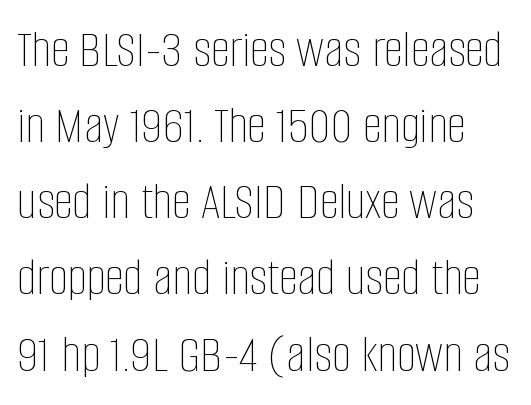
{"italic": "no", "bold": "no", "weight": "thin", "width": "condensed", "stroke_contrast": "low", "x_height": "large", "monospaced": "no", "underline": "no", "line_spacing": "normal", "line_spacing_ratio": 1.41, "letter_spacing": "normal", "letter_spacing_em": 0.0, "glyph_px": 54}
